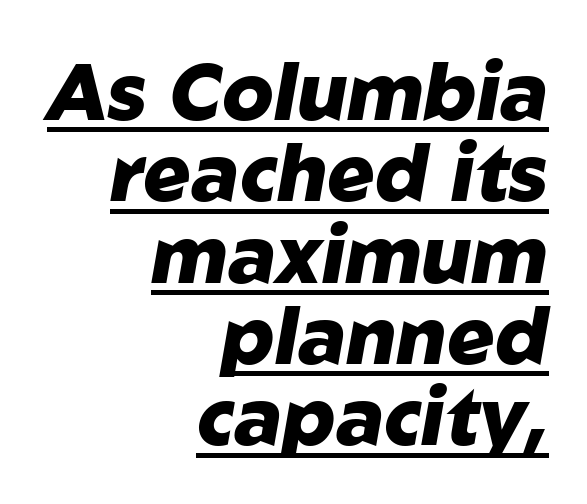
Q: Is the text bold? A: Yes.
Q: Is the text italic (slanted)? A: Yes, it leans right by about 10 degrees.
Q: Is the text underlined? A: Yes.
Q: How is the paragraph aligned? A: Right-aligned.
Q: Is the spacing between letters normal or unusually wide? A: Normal.
Q: Is the spacing between lines tight, normal or loose? A: Tight.
Q: Width (condensed, normal, or wide)? A: Normal.
Q: Stroke contrast? A: Low.
Q: x-height? A: Medium.
Q: Monospaced? A: No.
